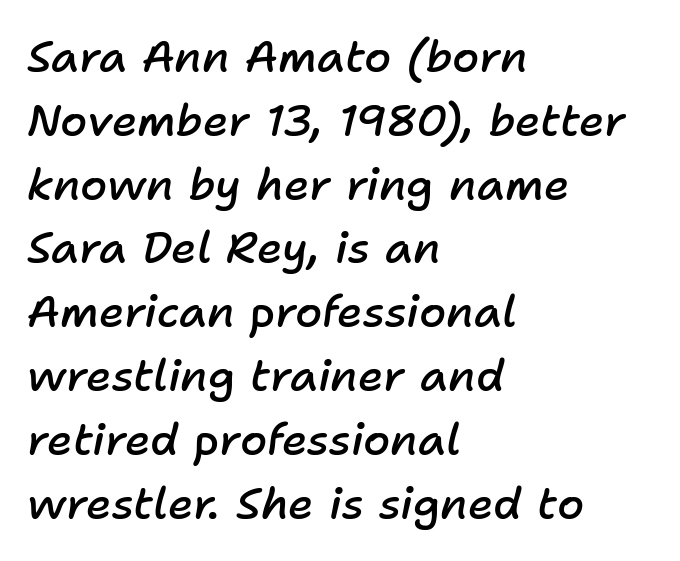
Q: Is the text bold? A: Semi-bold.
Q: Is the text italic (slanted)? A: Yes, it leans right by about 11 degrees.
Q: Is the text underlined? A: No.
Q: How is the paragraph aligned? A: Left-aligned.
Q: Is the spacing between letters normal or unusually wide? A: Normal.
Q: Is the spacing between lines tight, normal or loose? A: Normal.
Q: Width (condensed, normal, or wide)? A: Normal.
Q: Stroke contrast? A: Low.
Q: x-height? A: Medium.
Q: Monospaced? A: No.
